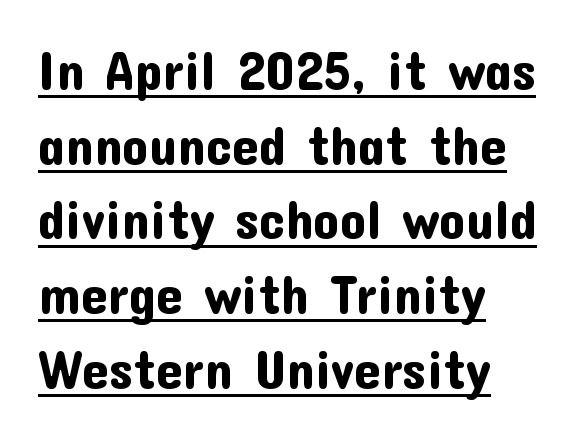
Q: Is the text italic (slanted)? A: No, it is upright.
Q: Is the typeface a serif or a sans-serif typeface? A: Sans-serif.
Q: Is the text underlined? A: Yes.
Q: How is the paragraph aligned? A: Left-aligned.
Q: Is the spacing between letters normal or unusually wide? A: Normal.
Q: Is the spacing between lines tight, normal or loose? A: Normal.
Q: Width (condensed, normal, or wide)? A: Normal.
Q: Stroke contrast? A: Low.
Q: x-height? A: Medium.
Q: Monospaced? A: No.
